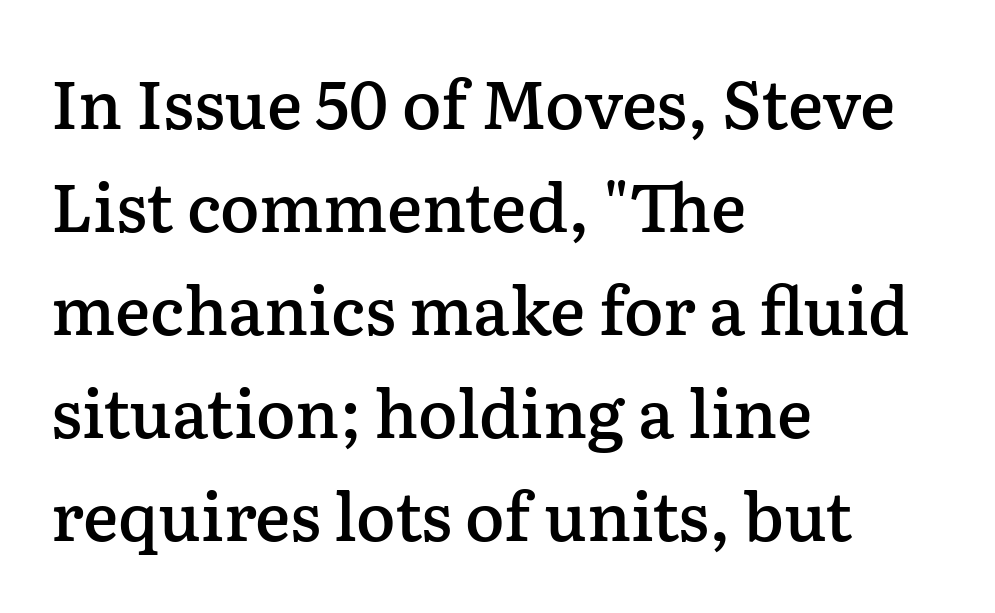
Default kerning and tracking; the words read as compact shapes. Typographic density is moderately raised because the face is semibold. Type without underlining. Proportional: the letters do not fall into vertical columns. Serifs: yes, visible at the terminals of the letterforms. Characters remain perfectly vertical along every line.
